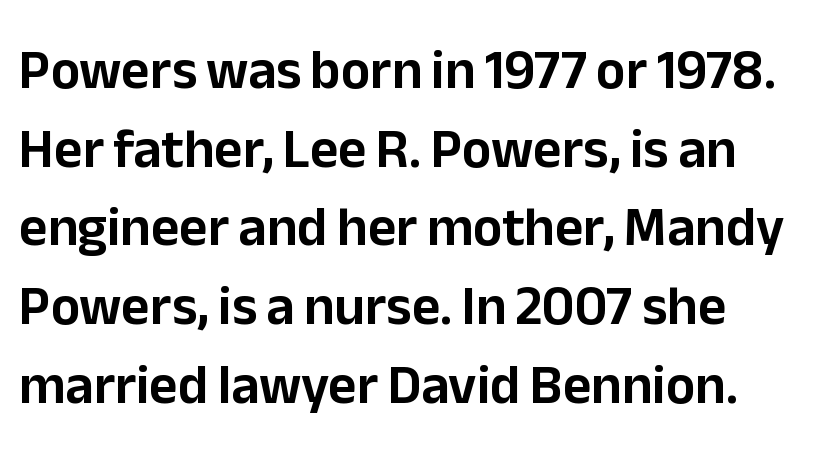
The image shows 55 px sans-serif type, upright; set left-aligned, normal line spacing (1.43x), normal letter spacing, not underlined; low stroke contrast and a medium x-height.
